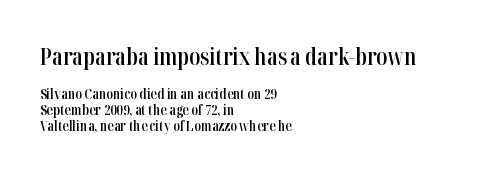
Q: Is the text bold? A: Semi-bold.
Q: Is the text italic (slanted)? A: No, it is upright.
Q: Is the text underlined? A: No.
Q: How is the paragraph aligned? A: Left-aligned.
Q: Is the spacing between letters normal or unusually wide? A: Normal.
Q: Is the spacing between lines tight, normal or loose? A: Tight.
Q: Which block of text is set in a larger size, the first (top) or the second (bottom)? A: The first (top) one.
